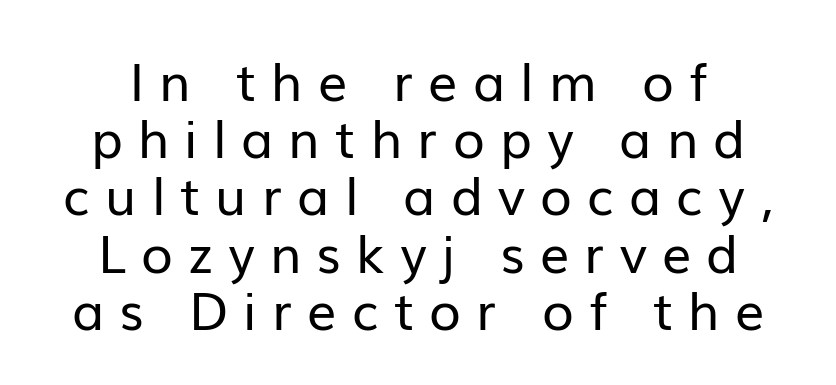
Q: Is the text bold? A: No.
Q: Is the text italic (slanted)? A: No, it is upright.
Q: Is the typeface a serif or a sans-serif typeface? A: Sans-serif.
Q: Is the text underlined? A: No.
Q: How is the paragraph aligned? A: Centered.
Q: Is the spacing between letters normal or unusually wide? A: Unusually wide.
Q: Is the spacing between lines tight, normal or loose? A: Tight.
Q: Width (condensed, normal, or wide)? A: Normal.
Q: Stroke contrast? A: Low.
Q: x-height? A: Medium.
Q: Monospaced? A: No.
